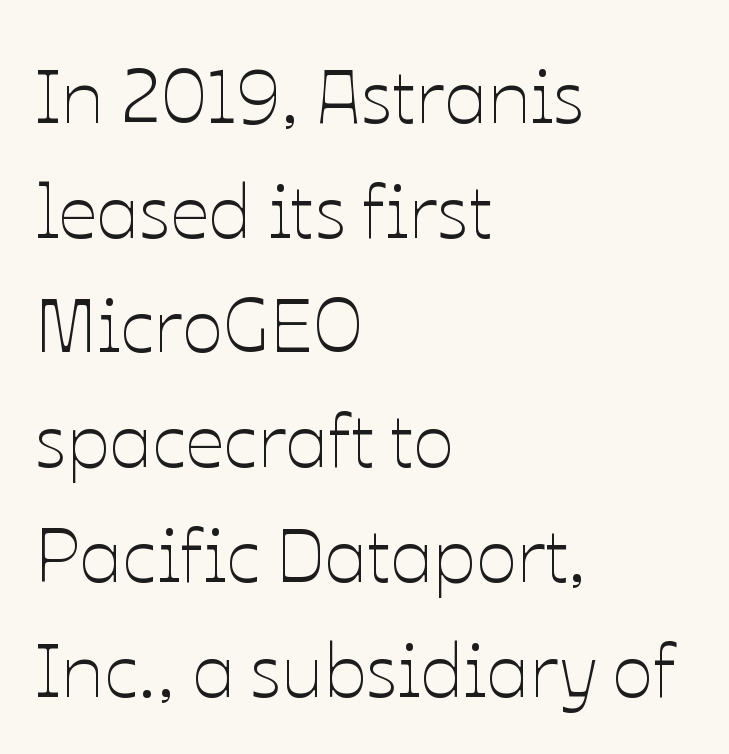
Q: Is the text bold? A: No.
Q: Is the text italic (slanted)? A: No, it is upright.
Q: Is the text underlined? A: No.
Q: How is the paragraph aligned? A: Left-aligned.
Q: Is the spacing between letters normal or unusually wide? A: Normal.
Q: Is the spacing between lines tight, normal or loose? A: Normal.
Q: Width (condensed, normal, or wide)? A: Normal.
Q: Stroke contrast? A: Low.
Q: x-height? A: Medium.
Q: Monospaced? A: No.
